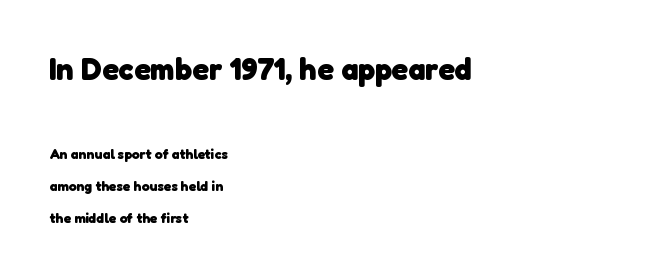
Stroke terminals: plain, sans-serif. Successive baselines arrive slowly, with a big drop between each. Line beginnings align vertically; line endings do not. The tracking reads as untouched default to a designer's eye. The area under the type is left untouched.
